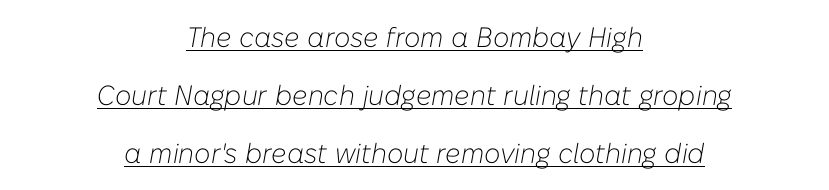
The image shows 28 px light type, italic (leaning right); set centered, loose line spacing (2.07x), normal letter spacing, underlined; low stroke contrast and a medium x-height.
